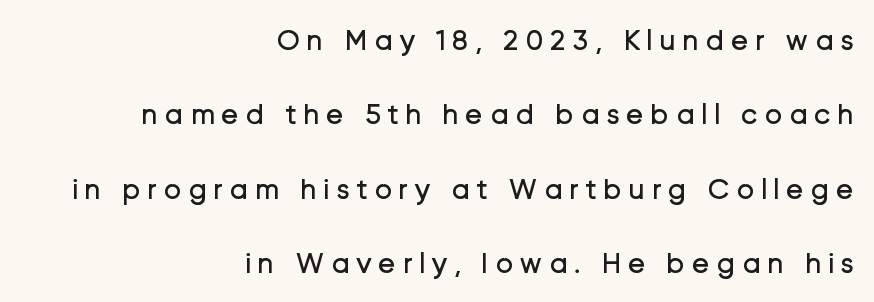
The image shows 30 px regular-weight sans-serif type, upright; set right-aligned, loose line spacing (2.48x), unusually wide letter spacing (+0.21 em), not underlined; low stroke contrast and a medium x-height.
